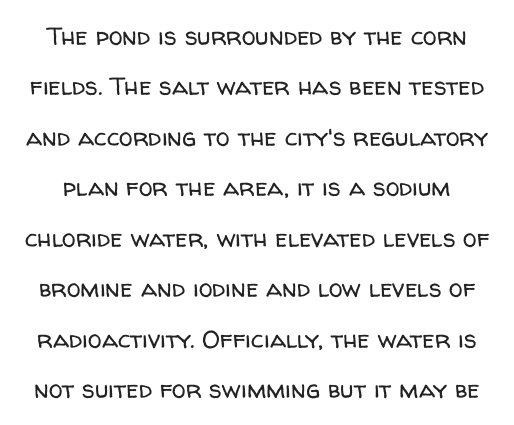
The image shows 25 px text type, upright; set loose line spacing (2.02x), normal letter spacing, not underlined.
